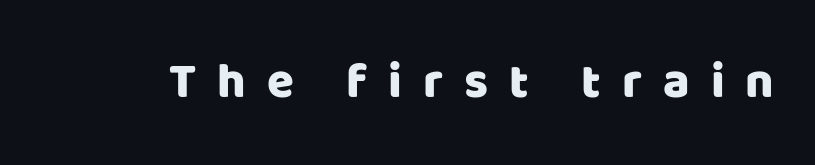
{"serif": "no", "italic": "no", "width": "normal", "stroke_contrast": "low", "x_height": "large", "monospaced": "no", "underline": "no", "letter_spacing": "wide", "letter_spacing_em": 0.43, "glyph_px": 49}
